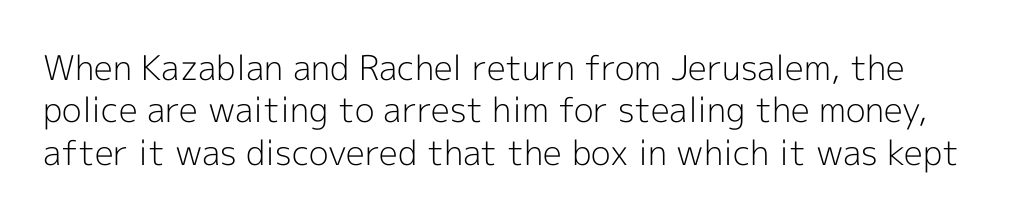
Q: Is the text bold? A: No.
Q: Is the text italic (slanted)? A: No, it is upright.
Q: Is the typeface a serif or a sans-serif typeface? A: Sans-serif.
Q: Is the text underlined? A: No.
Q: Is the spacing between letters normal or unusually wide? A: Normal.
Q: Is the spacing between lines tight, normal or loose? A: Normal.
Q: Width (condensed, normal, or wide)? A: Normal.
Q: x-height? A: Medium.
Q: Monospaced? A: No.
